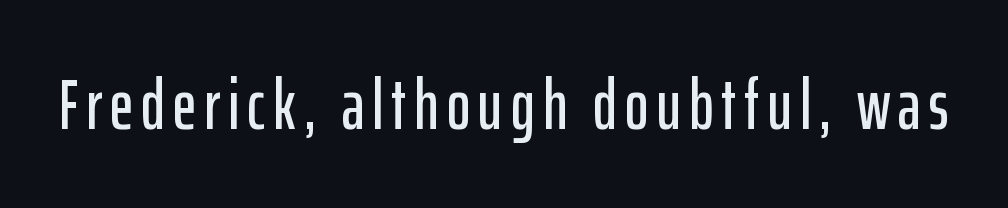
Q: Is the text italic (slanted)? A: No, it is upright.
Q: Is the typeface a serif or a sans-serif typeface? A: Sans-serif.
Q: Is the text underlined? A: No.
Q: Width (condensed, normal, or wide)? A: Condensed.
Q: Stroke contrast? A: Low.
Q: x-height? A: Medium.
Q: Monospaced? A: No.
